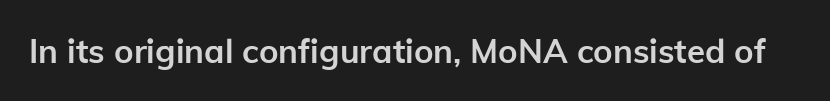
Q: Is the text bold? A: Yes.
Q: Is the text italic (slanted)? A: No, it is upright.
Q: Is the typeface a serif or a sans-serif typeface? A: Sans-serif.
Q: Is the text underlined? A: No.
Q: Is the spacing between letters normal or unusually wide? A: Normal.
Q: Width (condensed, normal, or wide)? A: Normal.
Q: Stroke contrast? A: Low.
Q: x-height? A: Medium.
Q: Monospaced? A: No.
